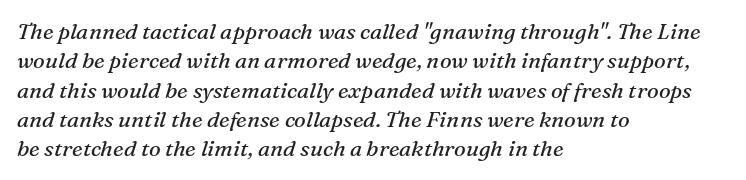
{"italic": "yes", "lean": "right", "slant_degrees": 16, "bold": "no", "underline": "no", "align": "left", "line_spacing": "normal", "line_spacing_ratio": 1.33, "letter_spacing": "normal", "letter_spacing_em": 0.0, "glyph_px": 22}
